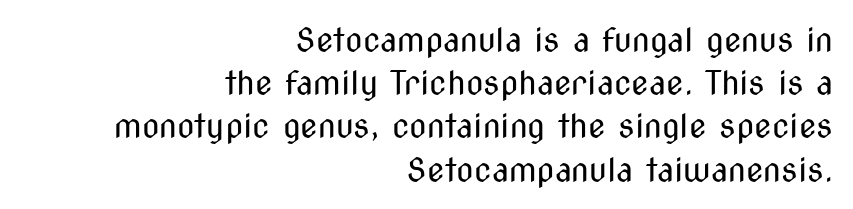
{"serif": "no", "italic": "no", "bold": "no", "weight": "regular", "width": "condensed", "stroke_contrast": "medium", "x_height": "medium", "monospaced": "no", "underline": "no", "align": "right", "line_spacing": "normal", "line_spacing_ratio": 1.35, "letter_spacing": "normal", "letter_spacing_em": 0.0, "glyph_px": 32}
